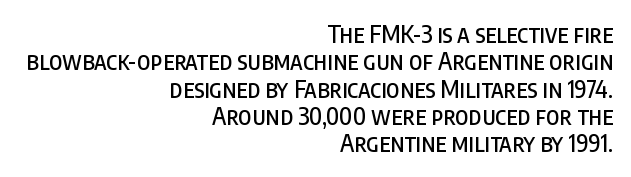
The lines in this sample share a right terminus and differ only in where they begin. In terms of posture, this sample is upright. There is no visible air inserted between adjacent glyphs. Bare-footed words on every line. A typesetter would call this leading minimal, almost set solid.
